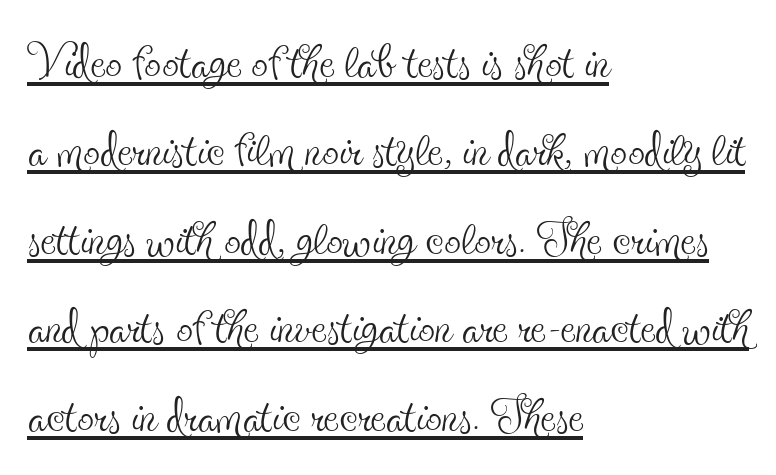
Each letter keeps its own natural width here, so spacing adapts to shape. Evenly set lines give the paragraph a standard silhouette. Has an underline been added? It has. The letterforms sit at book weight or below. Horizontally, the lines are justified to the leading edge only.
